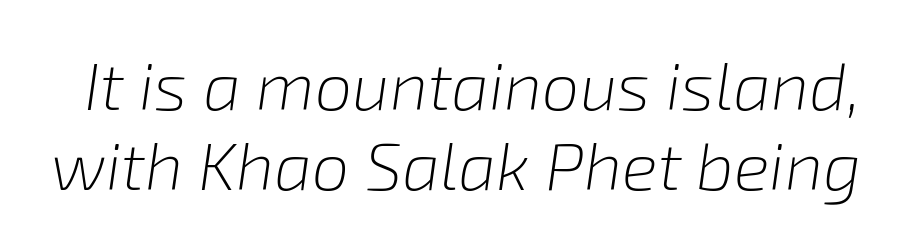
{"italic": "yes", "lean": "right", "slant_degrees": 8, "bold": "no", "weight": "light", "width": "normal", "stroke_contrast": "low", "x_height": "medium", "monospaced": "no", "underline": "no", "line_spacing_ratio": 1.19, "letter_spacing": "normal", "letter_spacing_em": 0.0, "glyph_px": 67}
